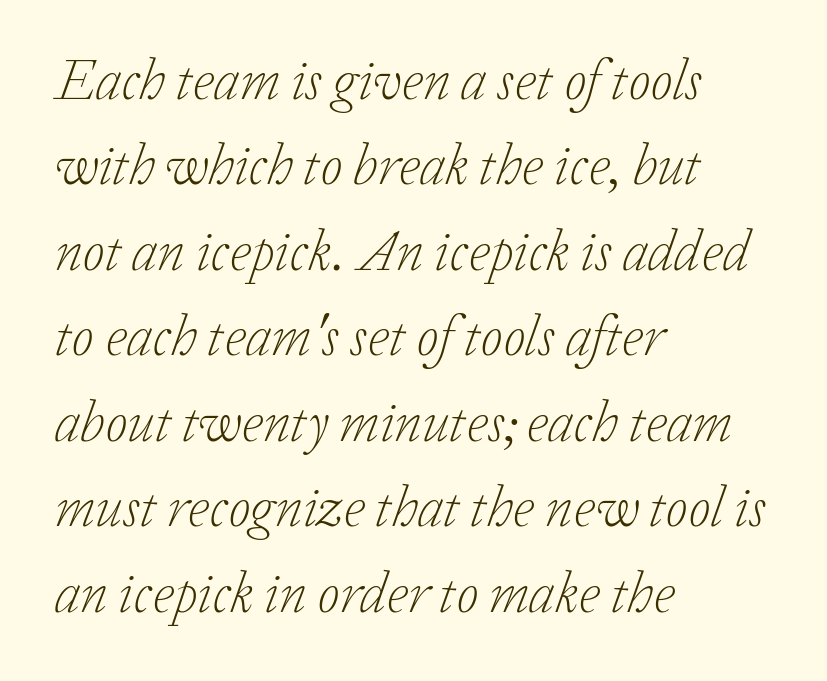
{"serif": "yes", "italic": "yes", "lean": "right", "slant_degrees": 20, "bold": "no", "weight": "light", "width": "normal", "stroke_contrast": "low", "x_height": "medium", "monospaced": "no", "underline": "no", "align": "left", "line_spacing": "normal", "line_spacing_ratio": 1.5, "letter_spacing": "normal", "letter_spacing_em": 0.0, "glyph_px": 57}
